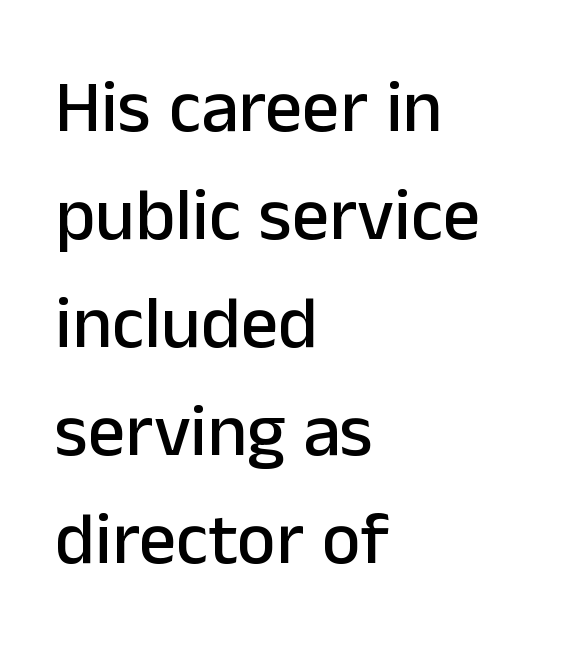
{"serif": "no", "italic": "no", "width": "normal", "stroke_contrast": "low", "x_height": "medium", "monospaced": "no", "underline": "no", "align": "left", "line_spacing": "normal", "line_spacing_ratio": 1.46, "letter_spacing": "normal", "letter_spacing_em": 0.0, "glyph_px": 74}
